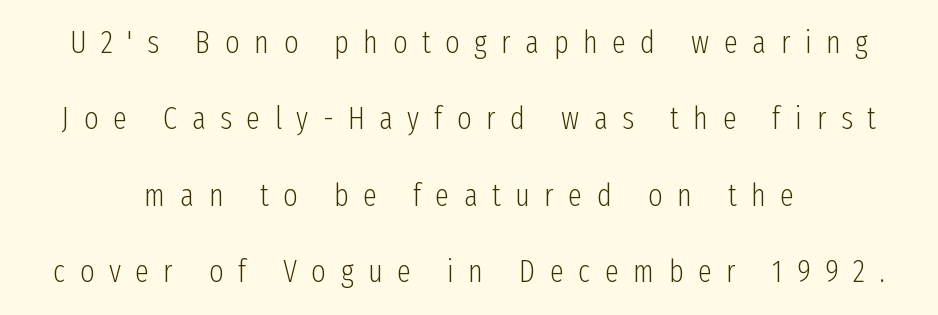
{"serif": "no", "italic": "no", "bold": "no", "weight": "light", "width": "condensed", "stroke_contrast": "low", "x_height": "medium", "monospaced": "no", "underline": "no", "align": "center", "line_spacing": "loose", "line_spacing_ratio": 2.46, "letter_spacing": "wide", "letter_spacing_em": 0.47, "glyph_px": 31}
